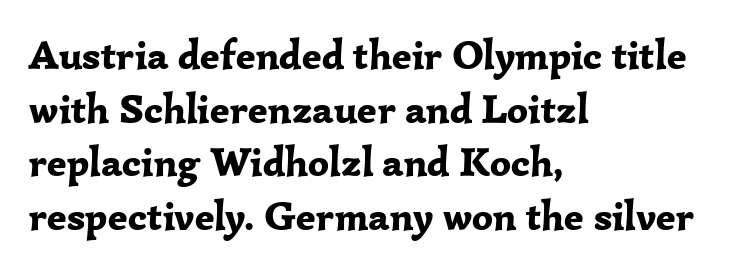
The image shows 41 px bold serif type, upright; set left-aligned, normal line spacing (1.31x), normal letter spacing, not underlined; low stroke contrast and a medium x-height.
